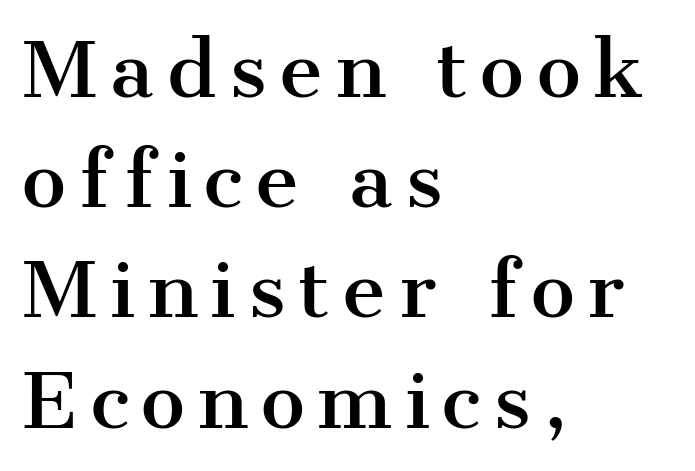
{"serif": "yes", "italic": "no", "width": "normal", "stroke_contrast": "medium", "x_height": "medium", "monospaced": "no", "underline": "no", "align": "left", "line_spacing": "normal", "line_spacing_ratio": 1.47, "glyph_px": 75}
